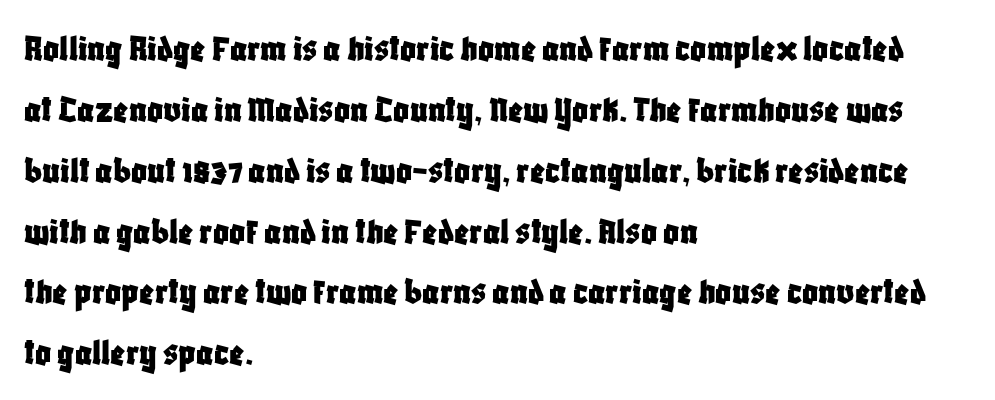
{"serif": "no", "italic": "no", "width": "condensed", "stroke_contrast": "low", "x_height": "large", "monospaced": "no", "underline": "no", "align": "left", "line_spacing": "normal", "line_spacing_ratio": 1.56, "letter_spacing": "normal", "letter_spacing_em": 0.0, "glyph_px": 39}
